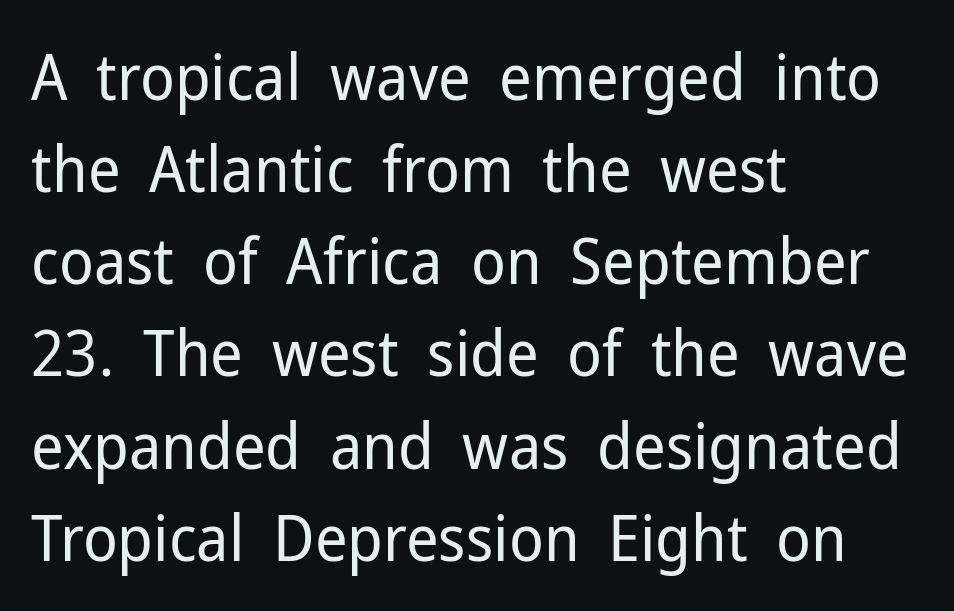
The compositor pushed each line to the left boundary. The horizontal fit of the characters is conventional and even. If you drew a line through each stem, it would be perfectly vertical. A typesetter would label this face a sans. Students, observe: this is what conventionally led text looks like.
